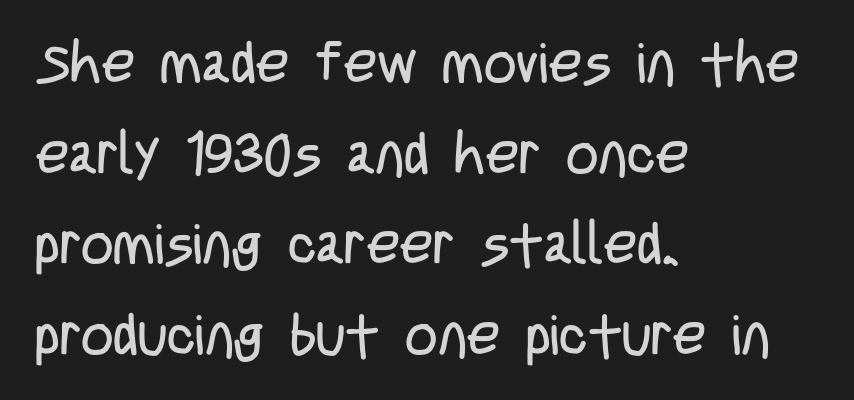
Unmarked baselines from the first word to the last. It's the straight-up-and-down kind of type. Do the characters align in a grid? No, the font is proportional. Leading matches the norm, producing a regular column.
